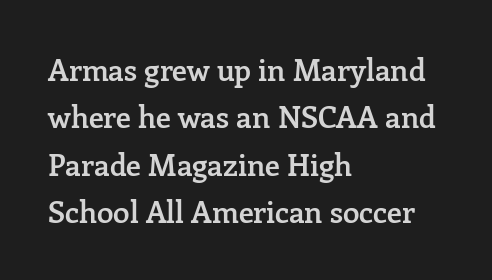
Q: Is the text bold? A: Semi-bold.
Q: Is the text italic (slanted)? A: No, it is upright.
Q: Is the typeface a serif or a sans-serif typeface? A: Serif.
Q: Is the text underlined? A: No.
Q: How is the paragraph aligned? A: Left-aligned.
Q: Is the spacing between letters normal or unusually wide? A: Normal.
Q: Is the spacing between lines tight, normal or loose? A: Normal.
Q: Width (condensed, normal, or wide)? A: Normal.
Q: Stroke contrast? A: Low.
Q: x-height? A: Medium.
Q: Monospaced? A: No.
